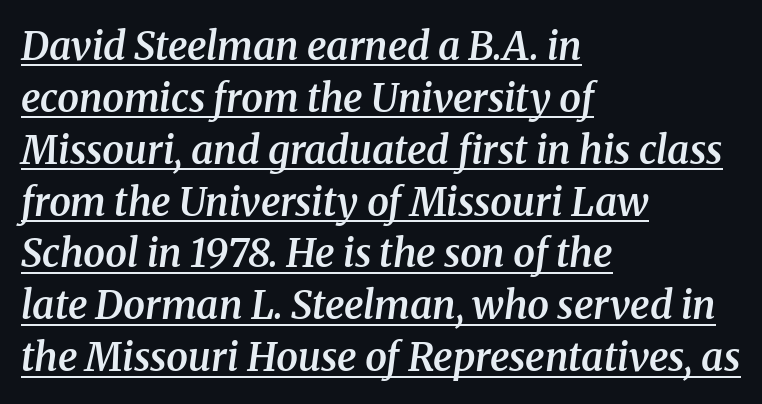
Students, observe the line beneath the letters — that is underlining. Varying glyph widths throughout — classic text-font behaviour. Notice how the stems are inclined rather than vertical — that's the hallmark of italics. The letters sit at their default tracking, neither squeezed nor spread. The characters display serif detailing at their extremities. The lines are quadded left.
